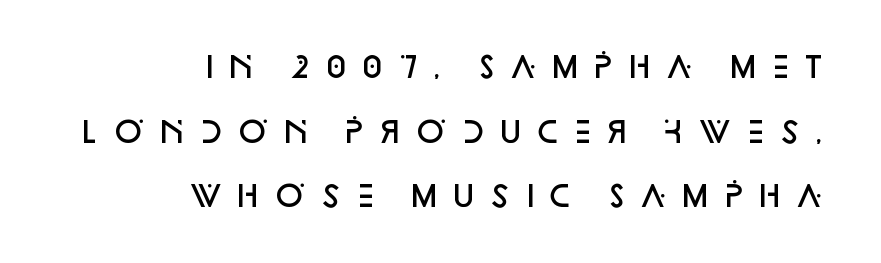
The image shows 29 px semibold sans-serif type, upright; set right-aligned, loose line spacing (2.23x), unusually wide letter spacing (+0.29 em), not underlined; low stroke contrast and a large x-height.
